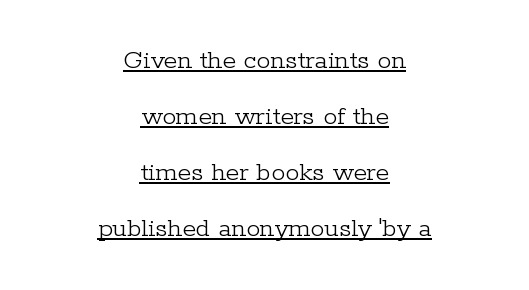
The letters advance in unequal steps, a hallmark of proportional type. The typesetter chose a symmetrical, centered arrangement here. Quick note: underline on. You can tell it's not italic because the verticals are truly vertical.
